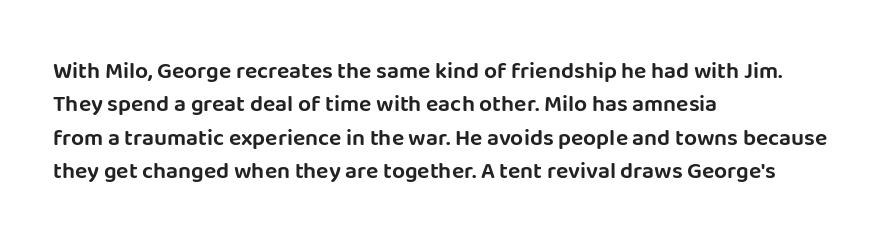
The rendering uses a moderate line-height, typical for paragraphs. These lines were composed using upright roman letters. The gaps between neighbouring characters are ordinary and unremarkable. Has an underline been added? It has not. Line starts are locked; line ends wander.
